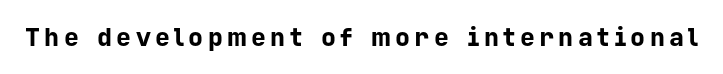
The image shows 25 px bold type, upright; set not underlined.
